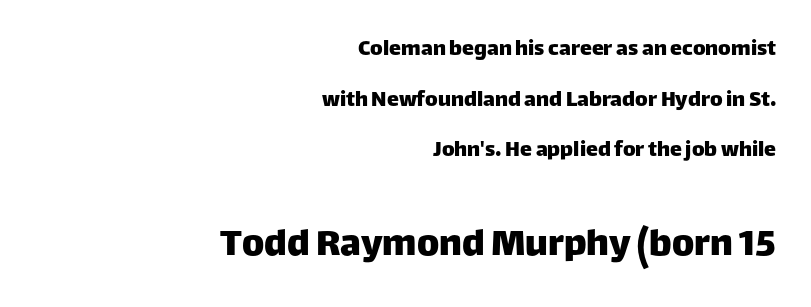
The image shows 42 px sans-serif type, upright; set right-aligned, loose line spacing (2.11x), normal letter spacing, not underlined; the second (bottom) block is 1.75x larger; low stroke contrast and a large x-height.
